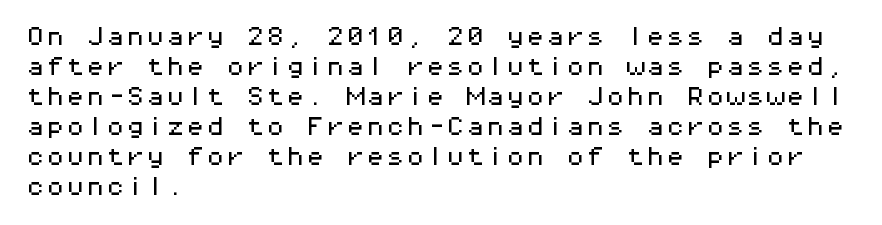
The image shows 20 px text type, upright; set left-aligned, normal line spacing (1.5x), normal letter spacing, not underlined.
